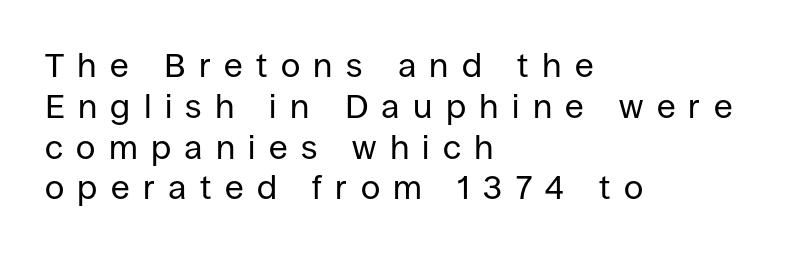
Q: Is the text bold? A: No.
Q: Is the text italic (slanted)? A: No, it is upright.
Q: Is the typeface a serif or a sans-serif typeface? A: Sans-serif.
Q: Is the text underlined? A: No.
Q: How is the paragraph aligned? A: Left-aligned.
Q: Is the spacing between letters normal or unusually wide? A: Unusually wide.
Q: Width (condensed, normal, or wide)? A: Normal.
Q: Stroke contrast? A: Low.
Q: x-height? A: Large.
Q: Monospaced? A: No.
